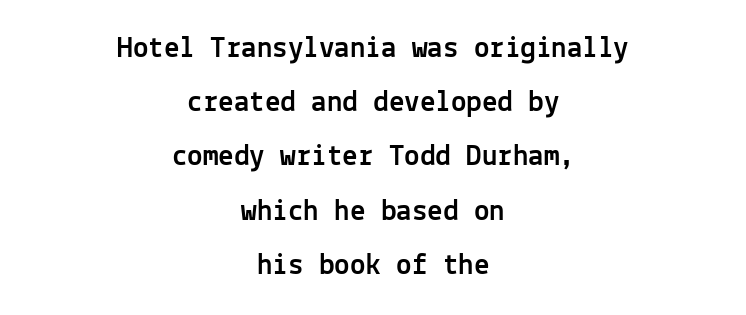
{"serif": "no", "italic": "no", "width": "normal", "x_height": "medium", "monospaced": "yes", "underline": "no", "align": "center", "line_spacing_ratio": 1.75, "letter_spacing": "normal", "letter_spacing_em": 0.0, "glyph_px": 31}
